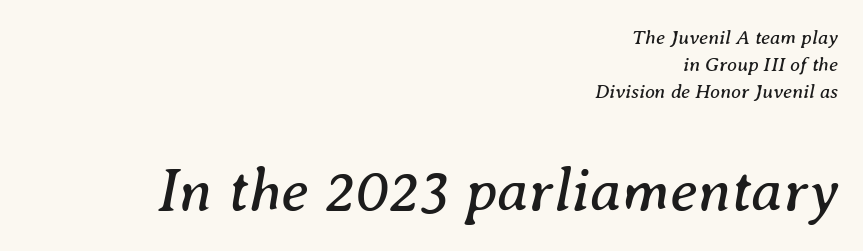
{"serif": "yes", "italic": "yes", "lean": "right", "slant_degrees": 8, "bold": "no", "weight": "regular", "width": "normal", "stroke_contrast": "medium", "x_height": "medium", "monospaced": "no", "underline": "no", "align": "right", "line_spacing": "normal", "line_spacing_ratio": 1.35, "letter_spacing": "normal", "letter_spacing_em": 0.0, "larger_block": "second", "size_ratio": 3.05, "glyph_px": 61}
